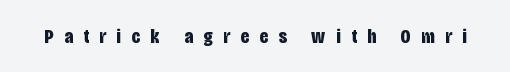
The image shows 21 px bold type, upright; set unusually wide letter spacing (+0.5 em), not underlined.
